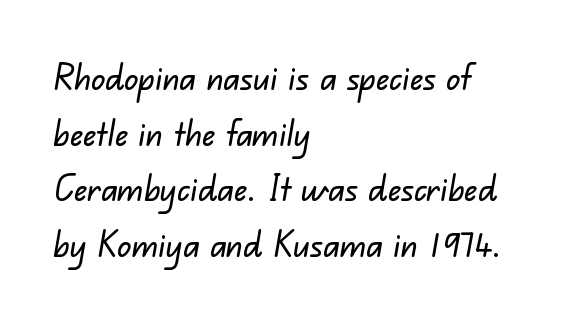
{"serif": "no", "width": "normal", "stroke_contrast": "low", "x_height": "small", "monospaced": "no", "underline": "no", "align": "left", "line_spacing": "normal", "line_spacing_ratio": 1.59, "letter_spacing": "normal", "letter_spacing_em": 0.0, "glyph_px": 35}
